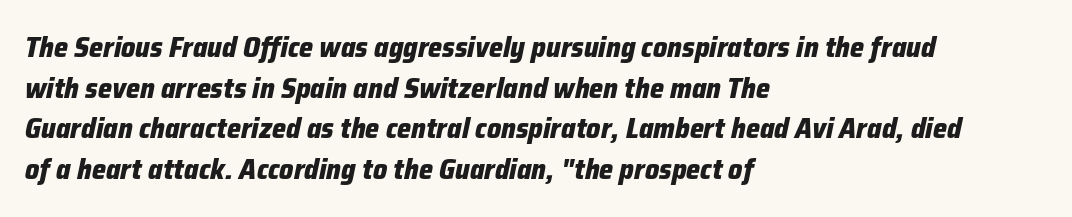
{"italic": "yes", "lean": "right", "slant_degrees": 12, "bold": "yes", "weight": "heavy", "width": "normal", "stroke_contrast": "low", "x_height": "medium", "monospaced": "no", "underline": "no", "align": "left", "line_spacing": "normal", "line_spacing_ratio": 1.45, "letter_spacing": "normal", "letter_spacing_em": 0.0, "glyph_px": 28}
